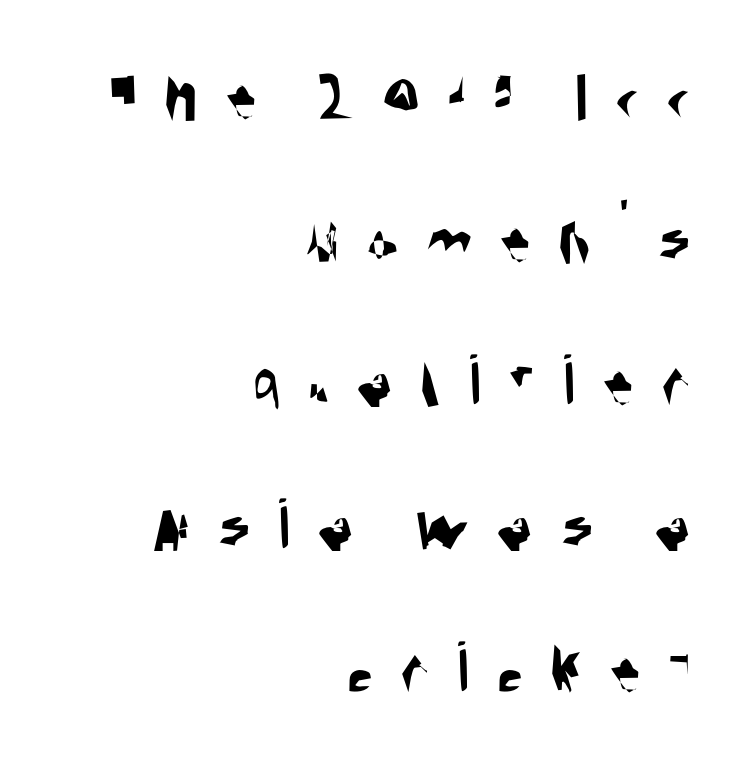
{"serif": "no", "width": "condensed", "stroke_contrast": "medium", "x_height": "large", "monospaced": "no", "underline": "no", "align": "right", "line_spacing": "loose", "line_spacing_ratio": 1.91, "letter_spacing": "wide", "letter_spacing_em": 0.36, "glyph_px": 75}
